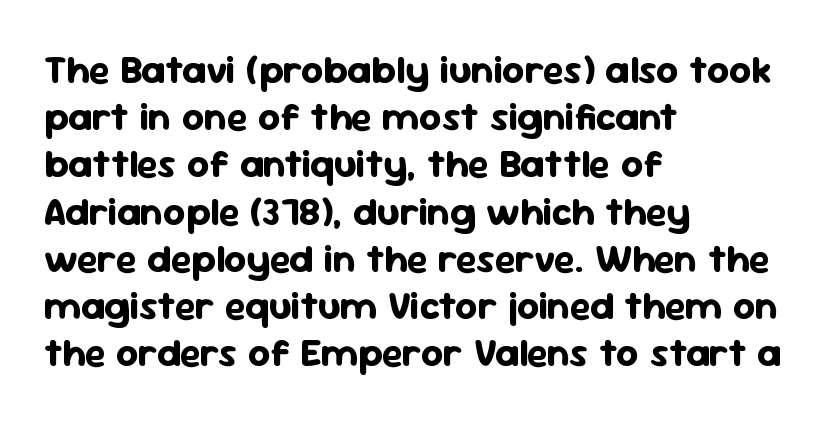
The rag falls on the right side of this text block. A roman cut, with each character standing at attention. Nobody touched the tracking dial on this one. Each glyph is drawn with heavy, bold strokes. Bare-footed words on every line.
